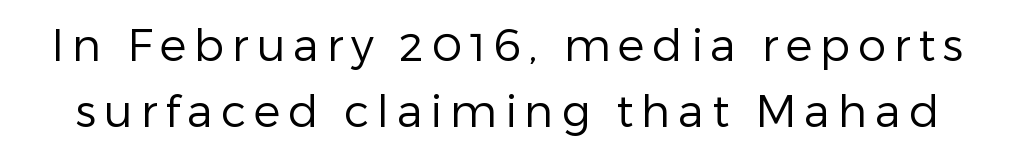
{"serif": "no", "italic": "no", "bold": "no", "weight": "regular", "width": "normal", "stroke_contrast": "low", "x_height": "medium", "monospaced": "no", "underline": "no", "line_spacing": "normal", "line_spacing_ratio": 1.47, "glyph_px": 45}
